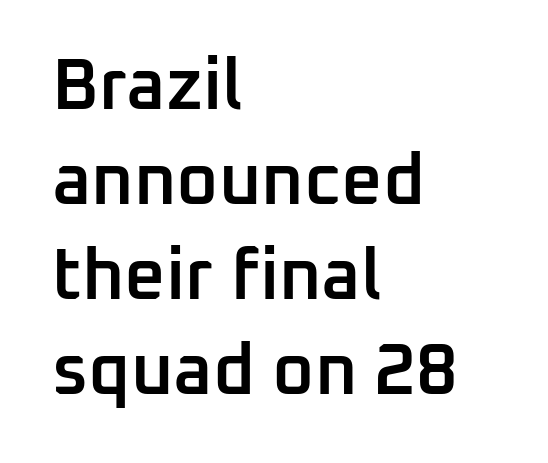
{"serif": "no", "italic": "no", "bold": "semi", "weight": "semibold", "width": "normal", "stroke_contrast": "low", "x_height": "medium", "monospaced": "no", "underline": "no", "align": "left", "line_spacing": "normal", "line_spacing_ratio": 1.32, "letter_spacing": "normal", "letter_spacing_em": 0.0, "glyph_px": 72}
